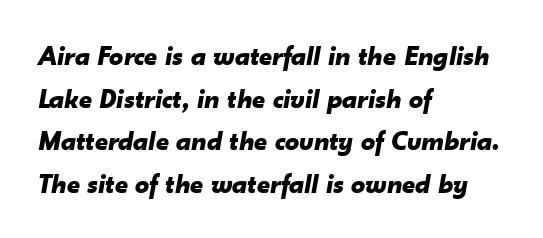
Q: Is the text bold? A: Yes.
Q: Is the text italic (slanted)? A: Yes, it leans right by about 10 degrees.
Q: Is the text underlined? A: No.
Q: How is the paragraph aligned? A: Left-aligned.
Q: Is the spacing between letters normal or unusually wide? A: Normal.
Q: Is the spacing between lines tight, normal or loose? A: Normal.
Q: Width (condensed, normal, or wide)? A: Normal.
Q: Stroke contrast? A: Low.
Q: x-height? A: Small.
Q: Monospaced? A: No.
